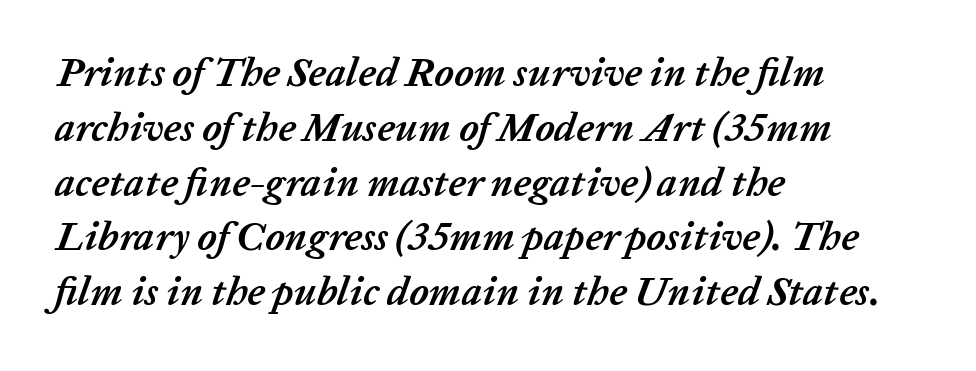
The image shows 40 px semibold type, italic (leaning right); set left-aligned, normal line spacing (1.37x), normal letter spacing, not underlined; low stroke contrast and a medium x-height.
